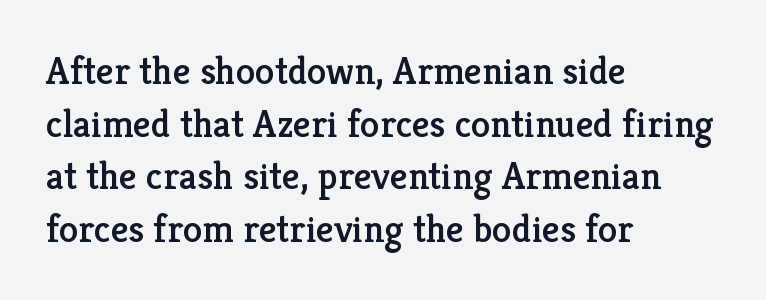
{"serif": "yes", "italic": "no", "width": "normal", "stroke_contrast": "low", "x_height": "medium", "monospaced": "no", "underline": "no", "align": "left", "line_spacing": "normal", "line_spacing_ratio": 1.35, "letter_spacing": "normal", "letter_spacing_em": 0.0, "glyph_px": 39}
